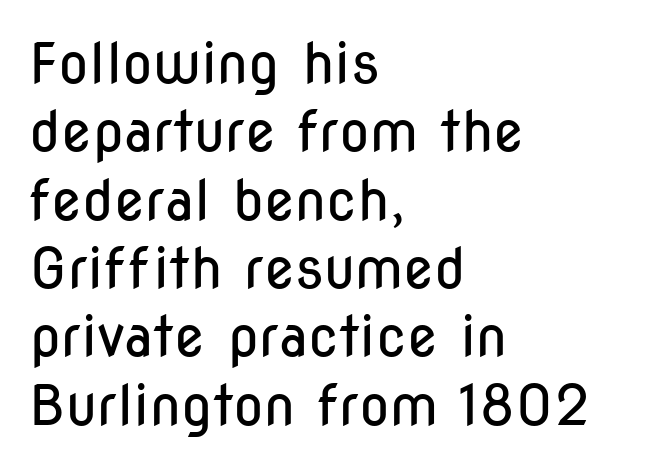
{"serif": "no", "italic": "no", "bold": "no", "weight": "regular", "width": "condensed", "stroke_contrast": "low", "x_height": "medium", "monospaced": "no", "underline": "no", "align": "left", "line_spacing_ratio": 1.22, "letter_spacing": "normal", "letter_spacing_em": 0.0, "glyph_px": 56}
